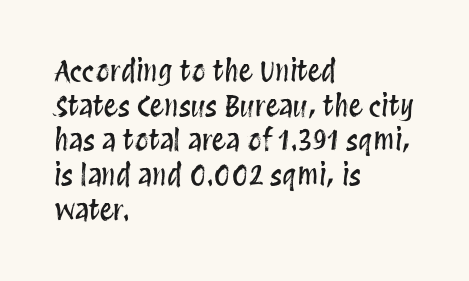
{"italic": "no", "width": "condensed", "stroke_contrast": "medium", "x_height": "large", "monospaced": "no", "underline": "no", "align": "left", "line_spacing_ratio": 1.24, "letter_spacing": "normal", "letter_spacing_em": 0.0, "glyph_px": 28}
